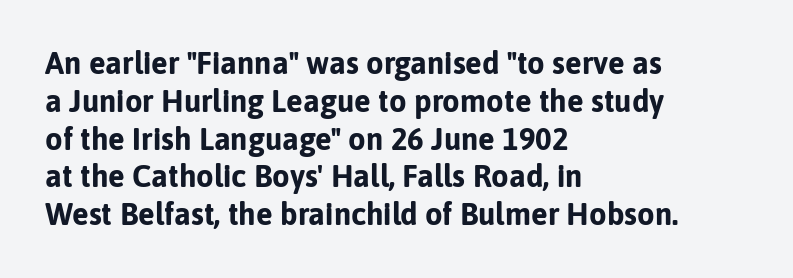
The image shows 31 px bold sans-serif type, upright; set left-aligned, line spacing 1.22x, normal letter spacing, not underlined; low stroke contrast and a medium x-height.
